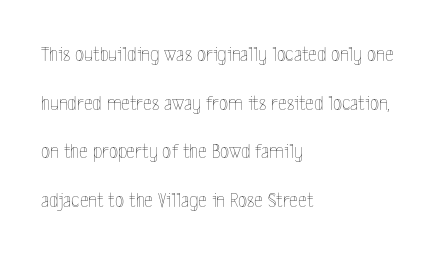
The image shows 21 px text type, upright; set left-aligned, loose line spacing (2.32x), normal letter spacing, not underlined.
